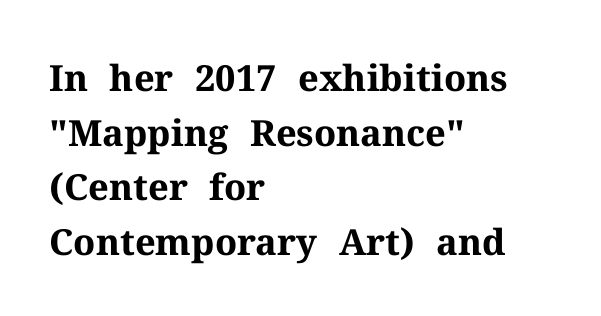
The image shows 36 px bold serif type, upright; set left-aligned, normal line spacing (1.52x), normal letter spacing, not underlined; medium stroke contrast and a medium x-height.
